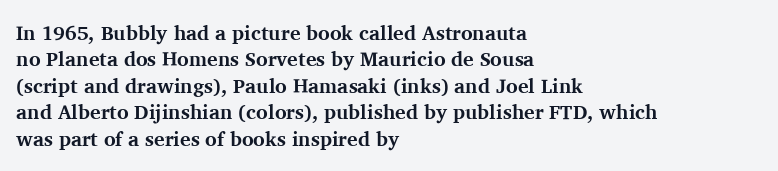
No extra tracking has been applied to these lines. The font is running at its bold setting. Students, observe: this is what conventionally led text looks like. Ascenders rise straight up at ninety degrees.
